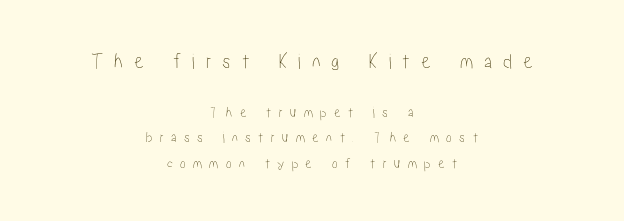
{"italic": "no", "underline": "no", "align": "center", "line_spacing": "normal", "line_spacing_ratio": 1.7, "letter_spacing": "wide", "letter_spacing_em": 0.49, "larger_block": "first", "size_ratio": 1.47, "glyph_px": 22}
